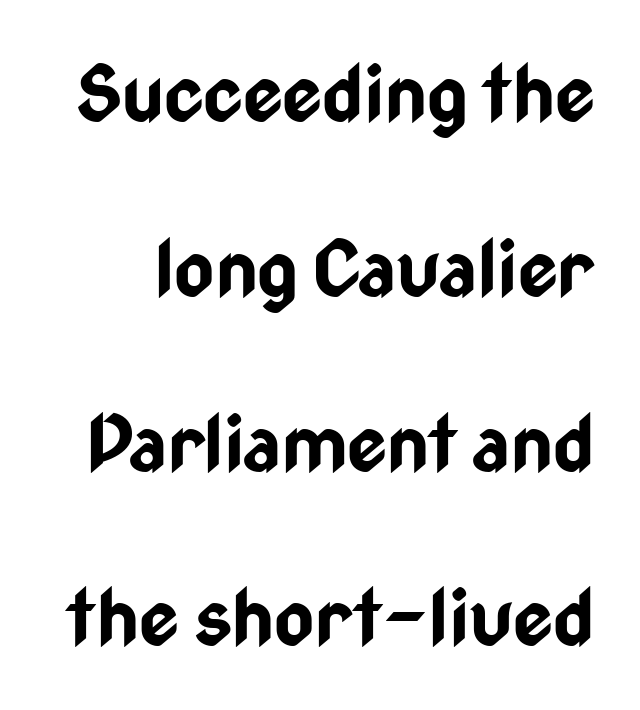
Q: Is the text bold? A: Yes.
Q: Is the text italic (slanted)? A: No, it is upright.
Q: Is the typeface a serif or a sans-serif typeface? A: Sans-serif.
Q: Is the text underlined? A: No.
Q: Is the spacing between letters normal or unusually wide? A: Normal.
Q: Is the spacing between lines tight, normal or loose? A: Loose.
Q: Width (condensed, normal, or wide)? A: Condensed.
Q: Stroke contrast? A: Low.
Q: x-height? A: Medium.
Q: Monospaced? A: No.
